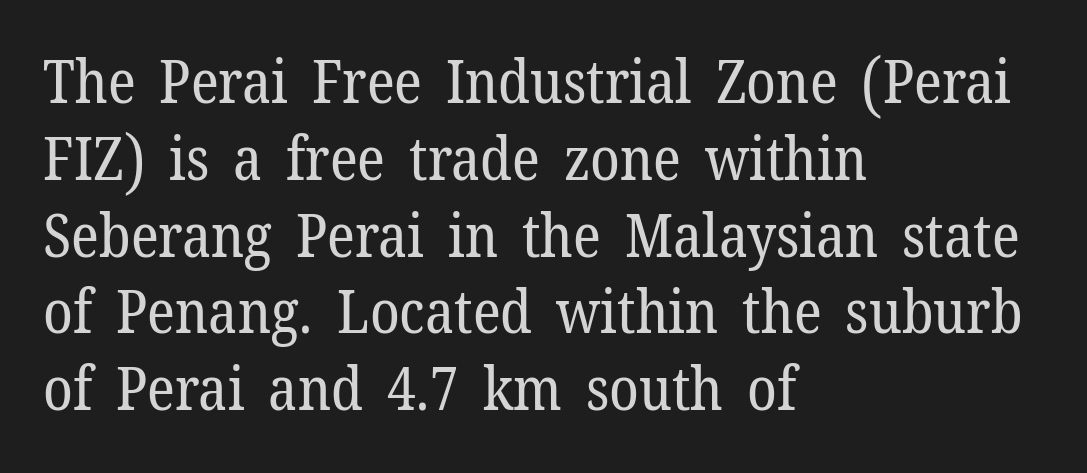
No extra tracking has been applied to these lines. The font sits on the lighter half of the weight spectrum, regular included. The passage shown is typeset with a serif family. In terms of posture, this sample is upright. Line beginnings align vertically; line endings do not. A normal amount of white space separates one row of letters from the next.
